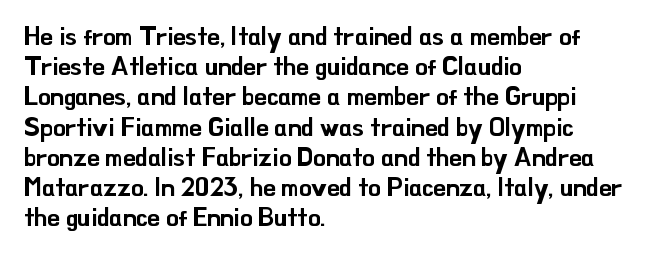
Standard letterfit; no display-style spreading of the glyphs. A typesetter would mark this as roman, not italic. Does the copy run flush right? No — it runs flush left. Words float on clear page, feet unadorned.
